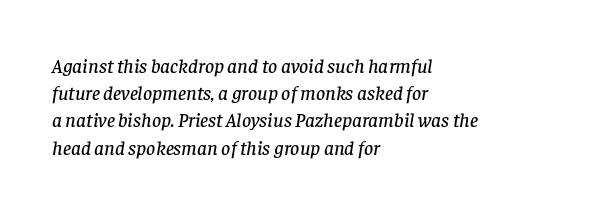
The image shows 20 px text type, italic (leaning right); set left-aligned, normal line spacing (1.36x), normal letter spacing, not underlined.
